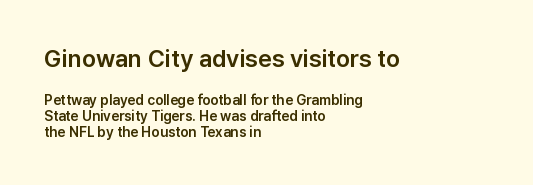
Q: Is the text italic (slanted)? A: No, it is upright.
Q: Is the text underlined? A: No.
Q: How is the paragraph aligned? A: Left-aligned.
Q: Is the spacing between letters normal or unusually wide? A: Normal.
Q: Is the spacing between lines tight, normal or loose? A: Tight.
Q: Which block of text is set in a larger size, the first (top) or the second (bottom)? A: The first (top) one.
